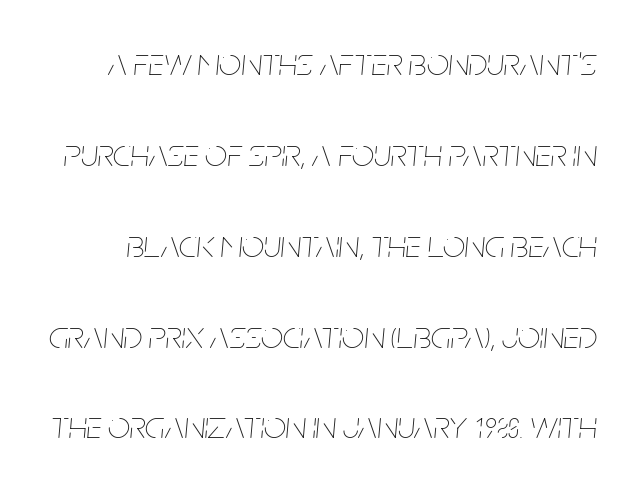
{"italic": "yes", "lean": "right", "slant_degrees": 5, "bold": "no", "weight": "thin", "width": "condensed", "stroke_contrast": "low", "x_height": "large", "monospaced": "no", "underline": "no", "line_spacing": "loose", "line_spacing_ratio": 2.33, "letter_spacing": "normal", "letter_spacing_em": 0.0, "glyph_px": 39}
